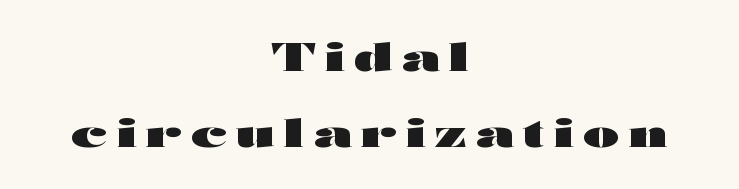
{"italic": "no", "bold": "yes", "weight": "heavy", "width": "wide", "stroke_contrast": "high", "x_height": "medium", "monospaced": "no", "underline": "no", "align": "center", "line_spacing": "loose", "line_spacing_ratio": 1.94, "letter_spacing": "wide", "letter_spacing_em": 0.25, "glyph_px": 39}
